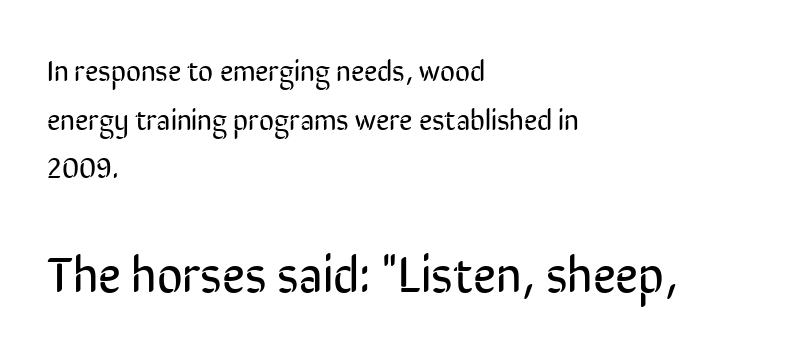
{"serif": "no", "italic": "no", "bold": "no", "weight": "regular", "width": "condensed", "stroke_contrast": "low", "x_height": "medium", "monospaced": "no", "underline": "no", "align": "left", "line_spacing": "normal", "line_spacing_ratio": 1.68, "letter_spacing": "normal", "letter_spacing_em": 0.0, "larger_block": "second", "size_ratio": 1.72, "glyph_px": 50}
